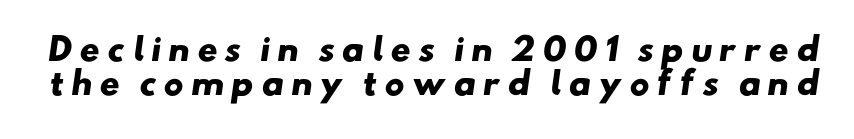
What weight is shown? A full bold with thick strokes. Unlike a traditional serif, this face leaves its strokes unadorned. Letters rest on an invisible, unmarked baseline. These lines have a slow, spaced-out rhythm from letter to letter.
